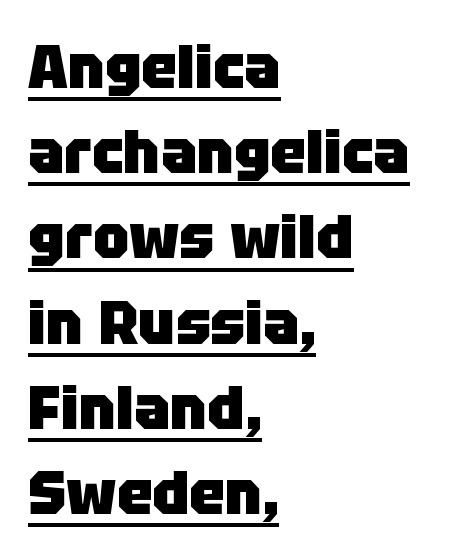
Q: Is the text bold? A: Yes.
Q: Is the text italic (slanted)? A: No, it is upright.
Q: Is the typeface a serif or a sans-serif typeface? A: Sans-serif.
Q: Is the text underlined? A: Yes.
Q: How is the paragraph aligned? A: Left-aligned.
Q: Is the spacing between letters normal or unusually wide? A: Normal.
Q: Is the spacing between lines tight, normal or loose? A: Normal.
Q: Width (condensed, normal, or wide)? A: Normal.
Q: Stroke contrast? A: Low.
Q: x-height? A: Large.
Q: Monospaced? A: No.
